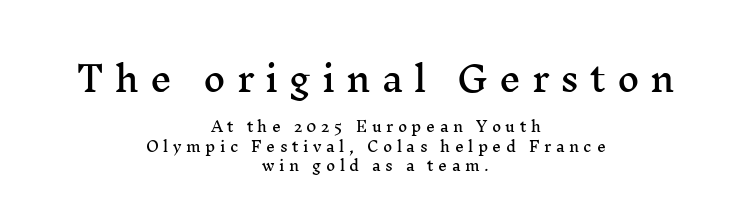
Here the glyphs are tracked loosely, breaking word shapes into spaced letters. Reading top to bottom, the characters get smaller at the block break. One glance says typical: line gaps are just what's usual. Do the letters lean? They stand straight. A typesetter would call this proportional, since set widths differ per character. The glyphs are unaccompanied by any horizontal stroke below them.
